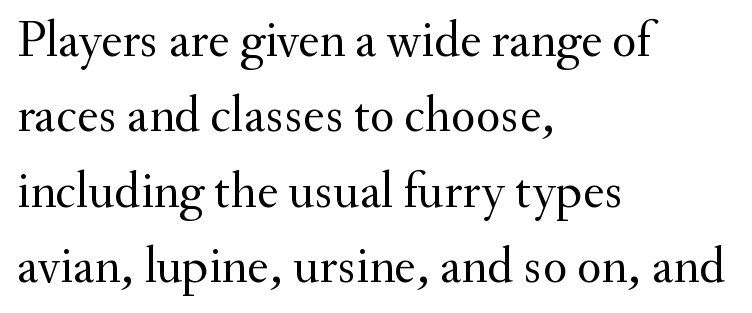
Q: Is the text bold? A: No.
Q: Is the text italic (slanted)? A: No, it is upright.
Q: Is the typeface a serif or a sans-serif typeface? A: Serif.
Q: Is the text underlined? A: No.
Q: How is the paragraph aligned? A: Left-aligned.
Q: Is the spacing between letters normal or unusually wide? A: Normal.
Q: Is the spacing between lines tight, normal or loose? A: Normal.
Q: Width (condensed, normal, or wide)? A: Normal.
Q: Stroke contrast? A: Medium.
Q: x-height? A: Small.
Q: Monospaced? A: No.
